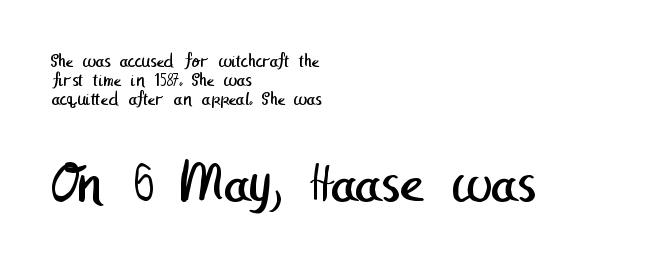
{"serif": "no", "bold": "no", "weight": "regular", "width": "normal", "stroke_contrast": "low", "x_height": "medium", "underline": "no", "align": "left", "line_spacing": "tight", "line_spacing_ratio": 1.01, "letter_spacing": "normal", "letter_spacing_em": 0.0, "larger_block": "second", "size_ratio": 3.05, "glyph_px": 58}
